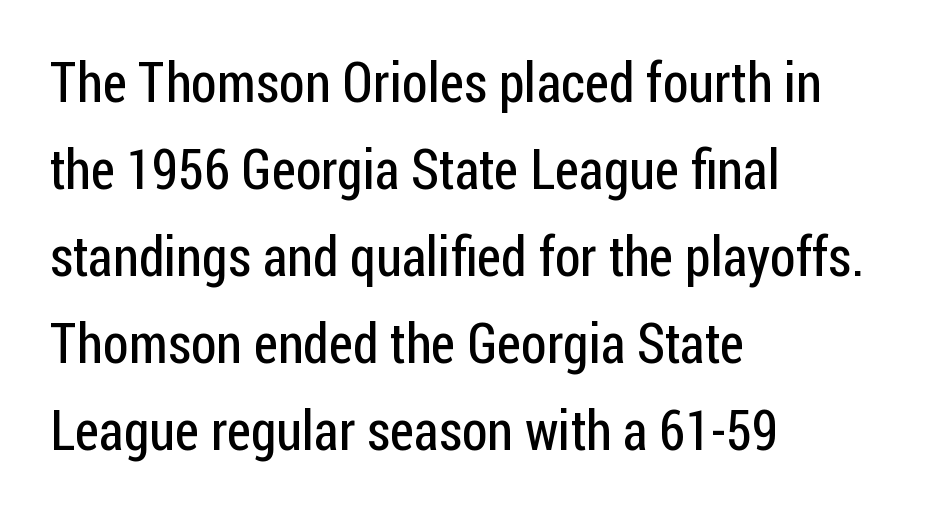
Q: Is the text bold? A: No.
Q: Is the text italic (slanted)? A: No, it is upright.
Q: Is the typeface a serif or a sans-serif typeface? A: Sans-serif.
Q: Is the text underlined? A: No.
Q: How is the paragraph aligned? A: Left-aligned.
Q: Is the spacing between letters normal or unusually wide? A: Normal.
Q: Is the spacing between lines tight, normal or loose? A: Normal.
Q: Width (condensed, normal, or wide)? A: Condensed.
Q: Stroke contrast? A: Low.
Q: x-height? A: Medium.
Q: Monospaced? A: No.
